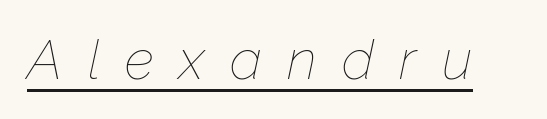
Q: Is the text bold? A: No.
Q: Is the text italic (slanted)? A: Yes, it leans right by about 12 degrees.
Q: Is the text underlined? A: Yes.
Q: Is the spacing between letters normal or unusually wide? A: Unusually wide.
Q: Width (condensed, normal, or wide)? A: Normal.
Q: Stroke contrast? A: Low.
Q: x-height? A: Medium.
Q: Monospaced? A: No.
